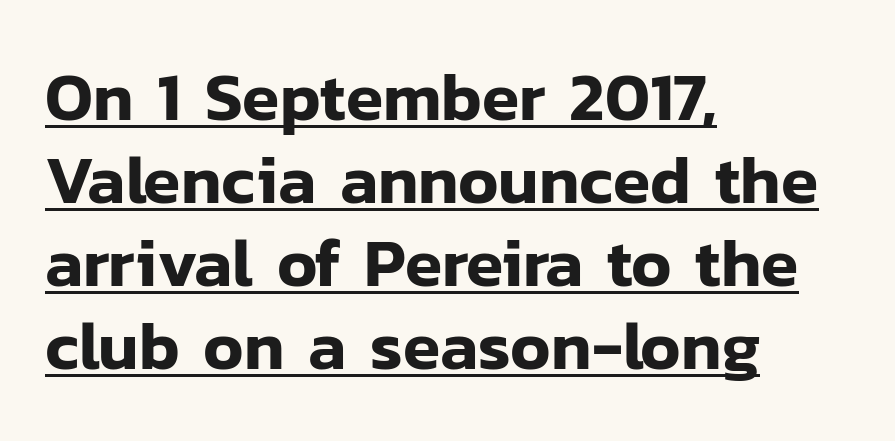
{"serif": "no", "italic": "no", "width": "normal", "stroke_contrast": "low", "x_height": "medium", "monospaced": "no", "underline": "yes", "align": "left", "line_spacing_ratio": 1.22, "letter_spacing": "normal", "letter_spacing_em": 0.0, "glyph_px": 68}
